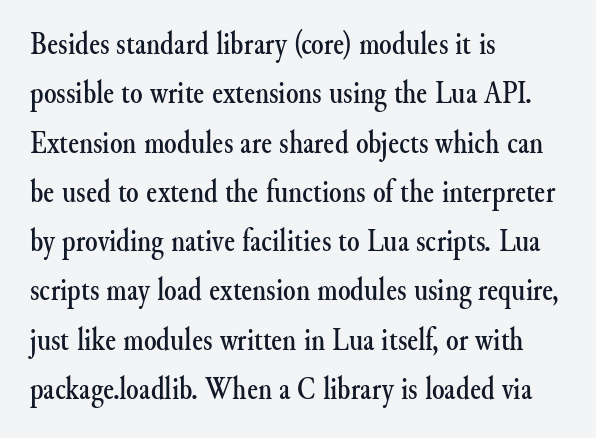
Q: Is the text italic (slanted)? A: No, it is upright.
Q: Is the typeface a serif or a sans-serif typeface? A: Serif.
Q: Is the text underlined? A: No.
Q: How is the paragraph aligned? A: Left-aligned.
Q: Is the spacing between letters normal or unusually wide? A: Normal.
Q: Is the spacing between lines tight, normal or loose? A: Normal.
Q: Width (condensed, normal, or wide)? A: Normal.
Q: Stroke contrast? A: Medium.
Q: x-height? A: Small.
Q: Monospaced? A: No.
